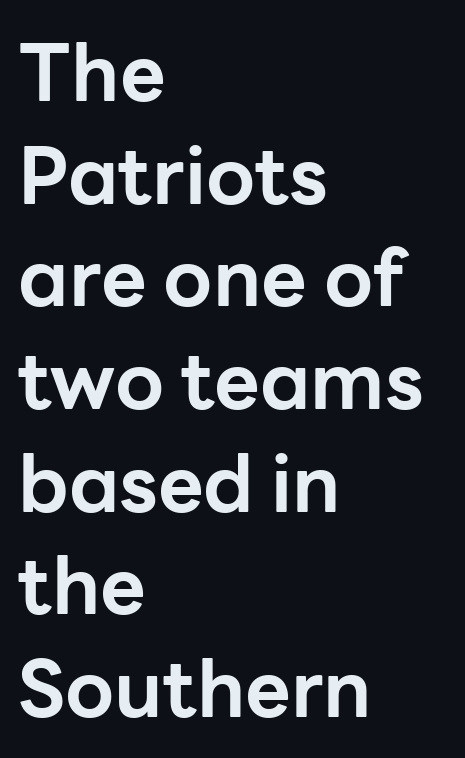
The strip under each line holds only bare page. The line-height multiplier appears to be the usual default. Spacing verdict: proportional, widths tailored to each character. In CSS terms this would be text-align: left. The type sits square on the baseline with zero lean. A typesetter would label this face a sans.
